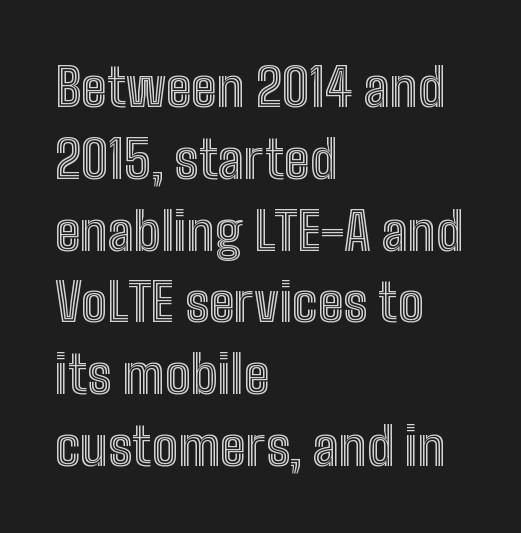
{"italic": "no", "width": "condensed", "x_height": "medium", "monospaced": "no", "underline": "no", "align": "left", "line_spacing": "normal", "line_spacing_ratio": 1.38, "letter_spacing": "normal", "letter_spacing_em": 0.0, "glyph_px": 52}
